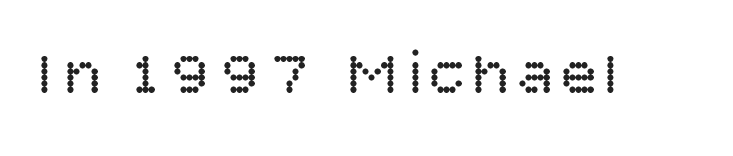
The space directly below the letters is spotless. Varying glyph widths throughout — classic text-font behaviour. Summary of weight: not heavy and not bold. I'd call this a sans setting — the letters go barefoot. Quick note: not italic, upright.
